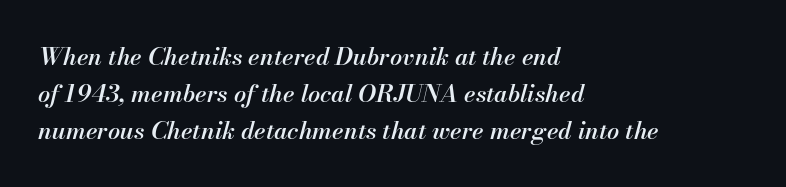
In terms of leading, this rendering sits right in the middle. A classic flush-left, rag-right setting is used for this passage. Check under the words: just untouched page. Every letter is mildly thick-stroked: semibold rather than bold. It's the slanting kind of type. The line texture is even and compact thanks to regular tracking.
